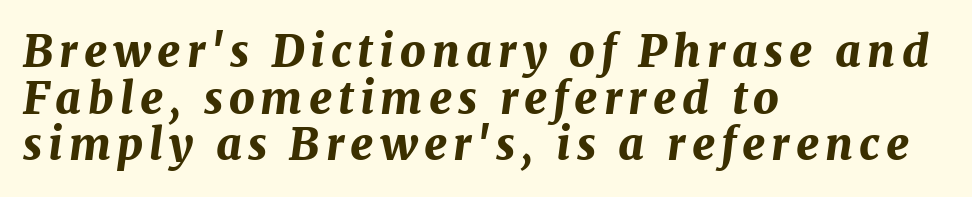
{"italic": "yes", "lean": "right", "slant_degrees": 7, "bold": "yes", "weight": "bold", "width": "normal", "stroke_contrast": "medium", "x_height": "medium", "monospaced": "no", "underline": "no", "align": "left", "line_spacing": "tight", "line_spacing_ratio": 1.06, "glyph_px": 44}
